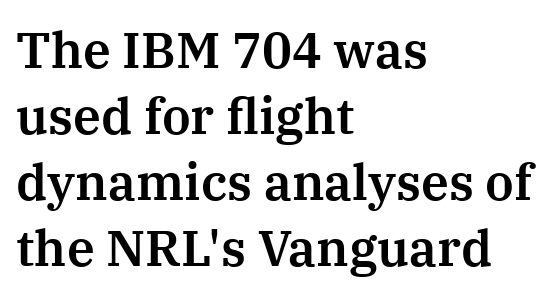
{"serif": "yes", "italic": "no", "width": "normal", "stroke_contrast": "medium", "x_height": "medium", "monospaced": "no", "underline": "no", "align": "left", "line_spacing": "normal", "line_spacing_ratio": 1.32, "letter_spacing": "normal", "letter_spacing_em": 0.0, "glyph_px": 50}
